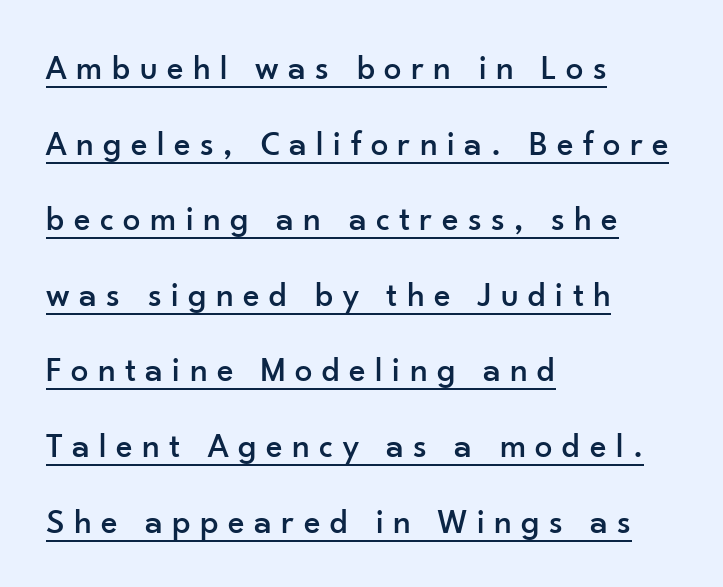
Does the type have serifs? No, each stem ends abruptly. In CSS terms this would be text-align: left. The passage shown stacks its lines with a broad gap. Vertical strokes here are truly vertical. Tracking value appears strongly positive — letters spread wide.
